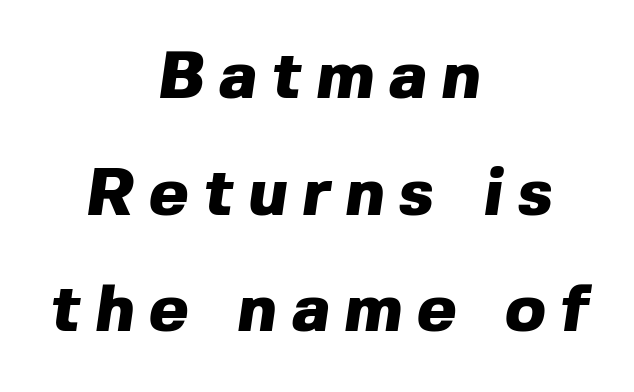
Q: Is the text bold? A: Yes.
Q: Is the typeface a serif or a sans-serif typeface? A: Sans-serif.
Q: Is the text underlined? A: No.
Q: How is the paragraph aligned? A: Centered.
Q: Is the spacing between letters normal or unusually wide? A: Unusually wide.
Q: Width (condensed, normal, or wide)? A: Normal.
Q: x-height? A: Medium.
Q: Monospaced? A: No.
